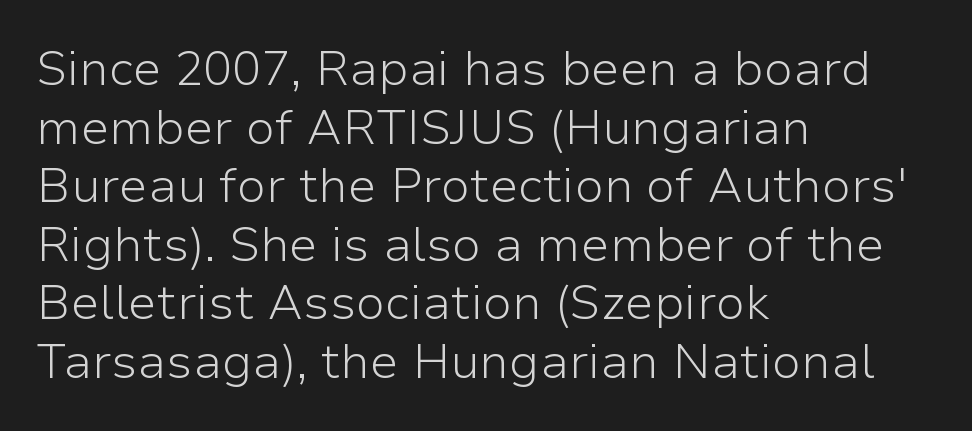
{"serif": "no", "italic": "no", "bold": "no", "weight": "light", "width": "normal", "stroke_contrast": "low", "x_height": "medium", "monospaced": "no", "underline": "no", "align": "left", "line_spacing_ratio": 1.22, "letter_spacing": "normal", "letter_spacing_em": 0.0, "glyph_px": 48}
